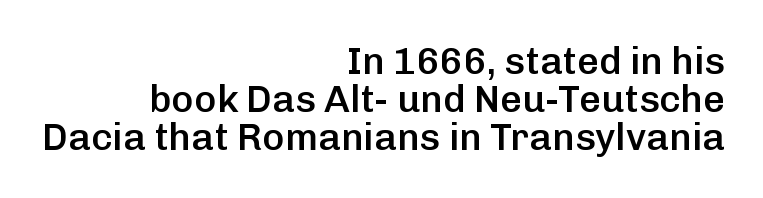
Q: Is the text bold? A: Semi-bold.
Q: Is the text italic (slanted)? A: No, it is upright.
Q: Is the typeface a serif or a sans-serif typeface? A: Sans-serif.
Q: Is the text underlined? A: No.
Q: How is the paragraph aligned? A: Right-aligned.
Q: Is the spacing between letters normal or unusually wide? A: Normal.
Q: Is the spacing between lines tight, normal or loose? A: Tight.
Q: Width (condensed, normal, or wide)? A: Normal.
Q: Stroke contrast? A: Low.
Q: x-height? A: Medium.
Q: Monospaced? A: No.
